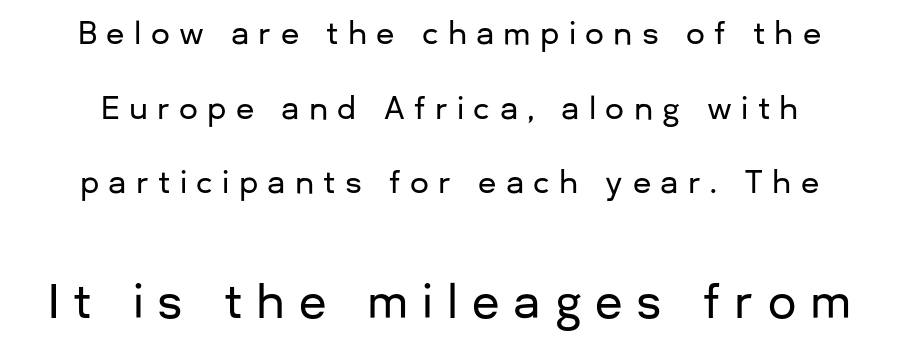
Q: Is the text italic (slanted)? A: No, it is upright.
Q: Is the typeface a serif or a sans-serif typeface? A: Sans-serif.
Q: Is the text underlined? A: No.
Q: Is the spacing between letters normal or unusually wide? A: Unusually wide.
Q: Is the spacing between lines tight, normal or loose? A: Loose.
Q: Which block of text is set in a larger size, the first (top) or the second (bottom)? A: The second (bottom) one.
Q: Width (condensed, normal, or wide)? A: Normal.
Q: Stroke contrast? A: Low.
Q: x-height? A: Medium.
Q: Monospaced? A: No.
